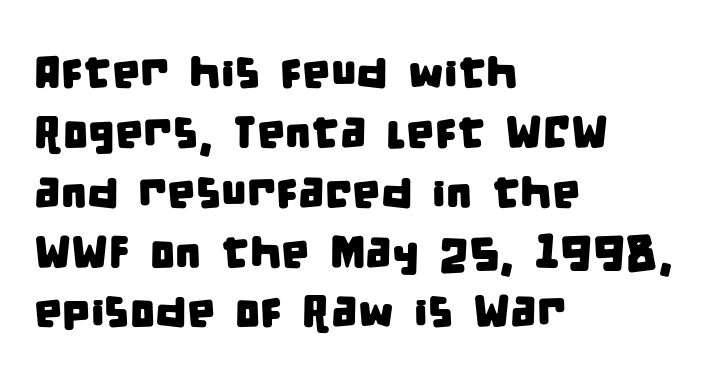
Caption: multi-line text, flush left, ragged right. No word sits above an underline. You could call the tracking neutral — neither tight nor loose. Proportional: the letters do not fall into vertical columns. Vertical spacing — default. Serif or sans? Sans — the stroke terminals are bare.
